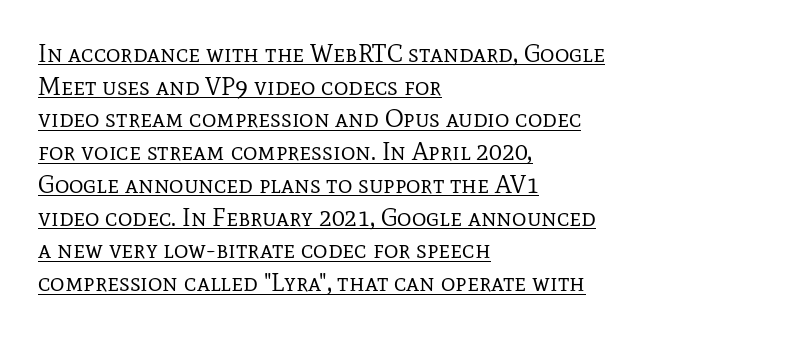
Weight class: somewhere from thin through regular. Check the space under the baseline: a stroke is drawn there. The space between consecutive lines is moderate. A roman cut, with each character standing at attention. Each line starts at the same left margin while the right side varies. No extra tracking has been applied to these lines.
